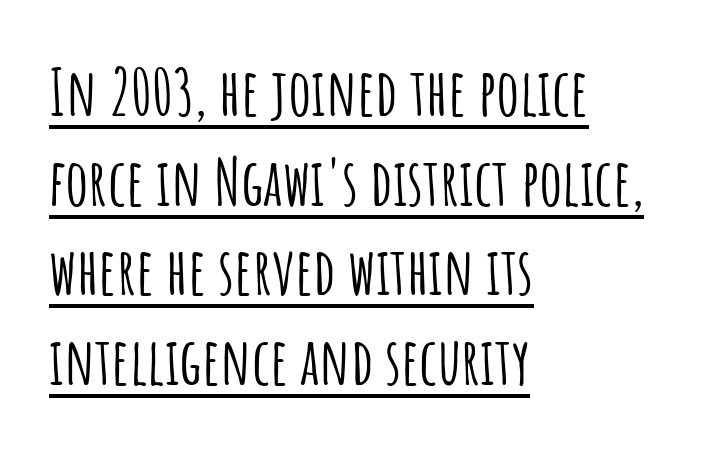
{"serif": "no", "italic": "no", "width": "condensed", "stroke_contrast": "low", "x_height": "large", "monospaced": "no", "underline": "yes", "align": "left", "line_spacing": "normal", "line_spacing_ratio": 1.38, "letter_spacing": "normal", "letter_spacing_em": 0.0, "glyph_px": 65}
